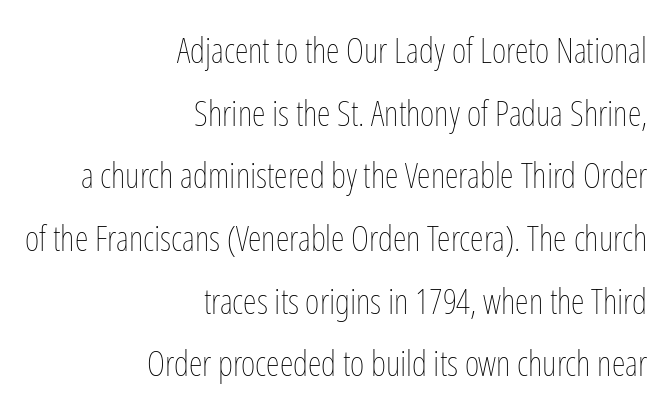
The image shows 35 px thin, condensed type, upright; set right-aligned, line spacing 1.79x, normal letter spacing, not underlined; low stroke contrast and a medium x-height.
